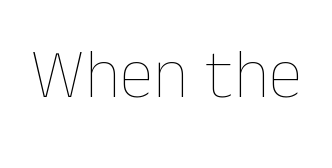
The image shows 70 px thin type, upright; set normal letter spacing, not underlined; low stroke contrast and a medium x-height.
